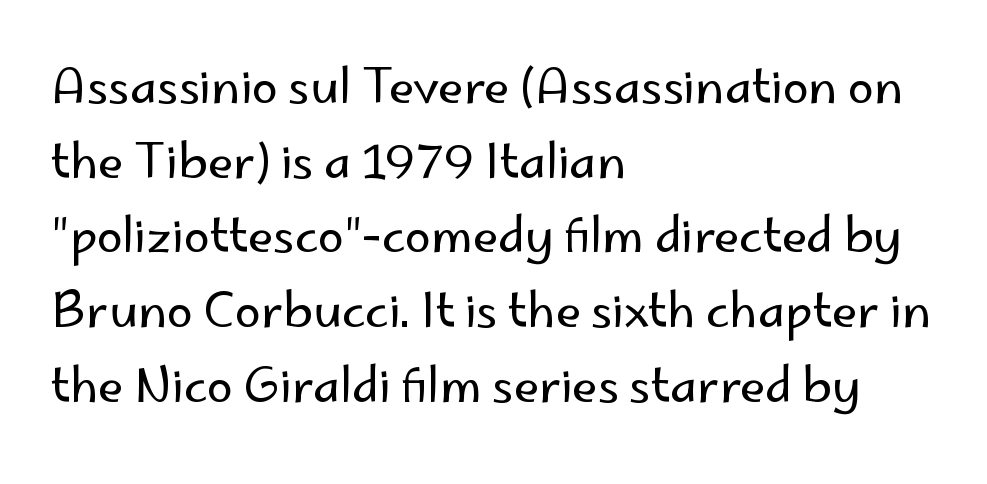
A clean baseline with only descenders dipping below it. The strokes carry an ordinary text weight at most. Posture: upright roman. This rendering leaves character spacing at its baseline value. Honestly, the row spacing looks completely unremarkable. Varying glyph widths throughout — classic text-font behaviour.
